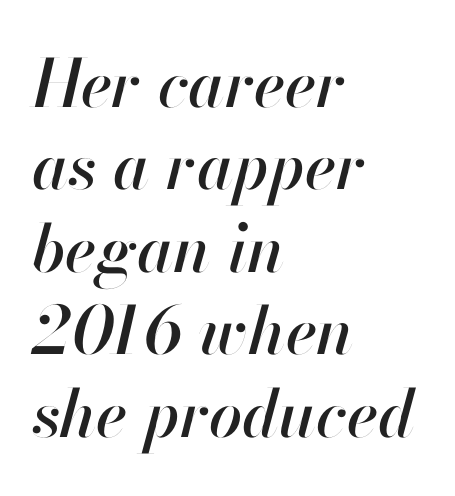
Q: Is the text italic (slanted)? A: Yes, it leans right by about 13 degrees.
Q: Is the text underlined? A: No.
Q: How is the paragraph aligned? A: Left-aligned.
Q: Is the spacing between letters normal or unusually wide? A: Normal.
Q: Is the spacing between lines tight, normal or loose? A: Normal.
Q: Width (condensed, normal, or wide)? A: Normal.
Q: Stroke contrast? A: High.
Q: x-height? A: Small.
Q: Monospaced? A: No.
